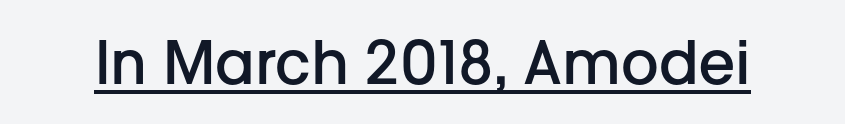
The image shows 59 px semibold sans-serif type, upright; set normal letter spacing, underlined; low stroke contrast and a medium x-height.
